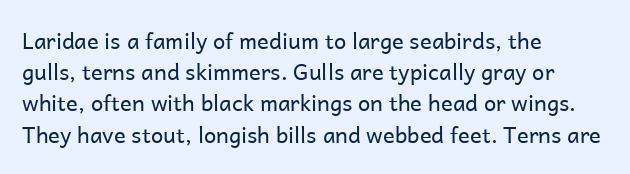
{"italic": "no", "bold": "no", "underline": "no", "align": "left", "line_spacing": "normal", "line_spacing_ratio": 1.42, "letter_spacing": "normal", "letter_spacing_em": 0.0, "glyph_px": 22}
